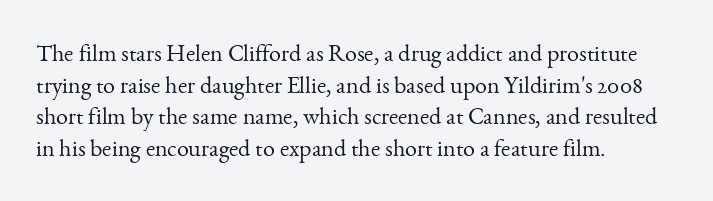
The image shows 24 px text type, upright; set left-aligned, normal line spacing (1.32x), normal letter spacing, not underlined.
